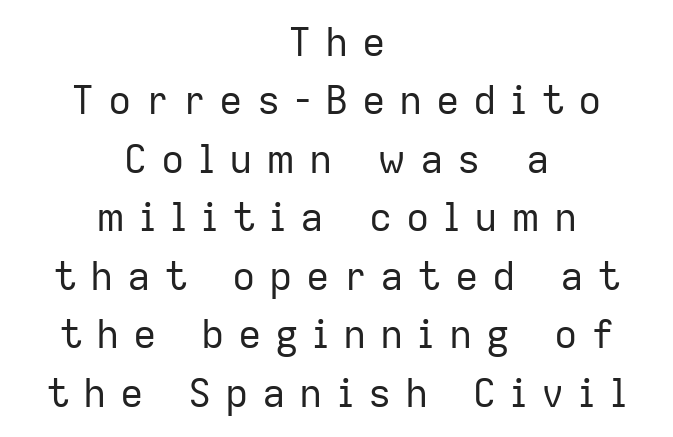
The image shows 39 px regular-weight sans-serif type, upright; set centered, normal line spacing (1.5x), unusually wide letter spacing (+0.35 em), not underlined; low stroke contrast and a medium x-height.
